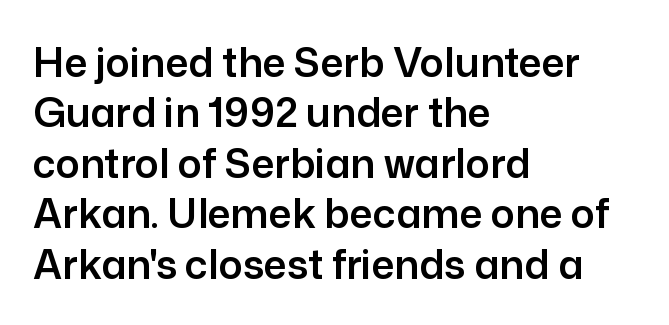
The image shows 40 px sans-serif type, upright; set left-aligned, normal line spacing (1.26x), normal letter spacing, not underlined; low stroke contrast and a medium x-height.
